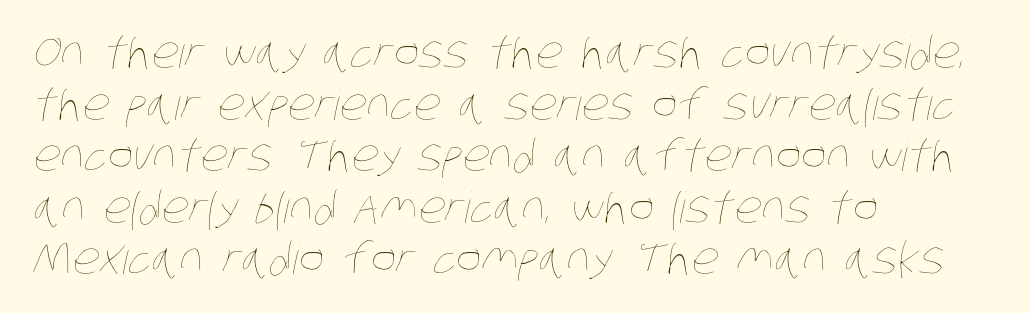
Caption: multi-line text, flush left, ragged right. Underlining? Definitely not there. Here the glyphs are tracked normally, forming tight word shapes. The passage shown is typed in a proportional face where columns would drift. A quiet, ordinary-to-light weight characterises the typeface.
